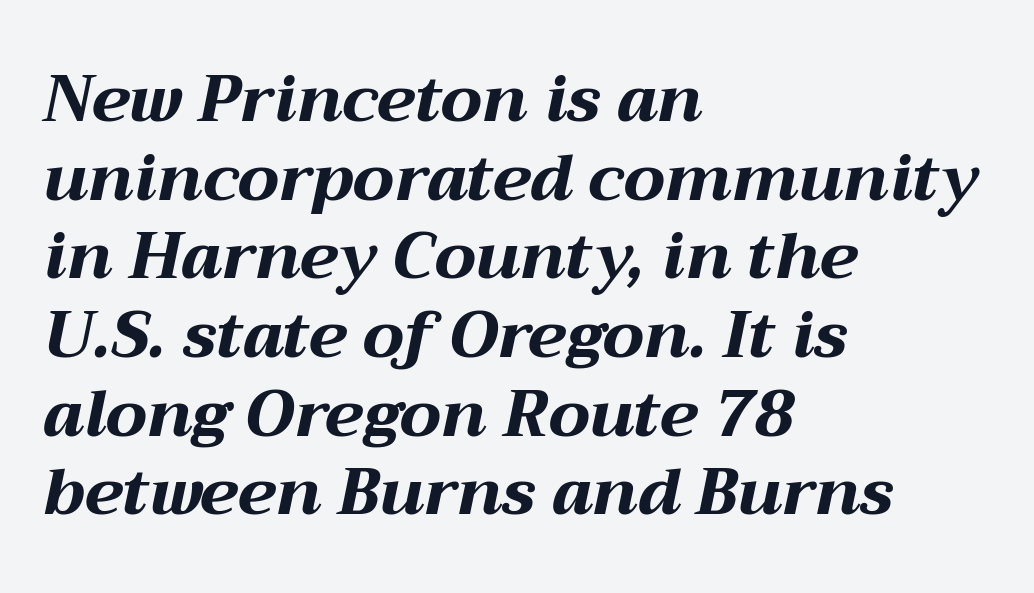
The image shows 65 px bold, wide type, italic (leaning right); set left-aligned, line spacing 1.21x, normal letter spacing, not underlined; medium stroke contrast and a medium x-height.
